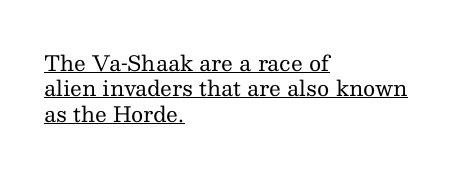
{"italic": "no", "bold": "no", "underline": "yes", "align": "left", "line_spacing_ratio": 1.21, "letter_spacing": "normal", "letter_spacing_em": 0.0, "glyph_px": 21}
